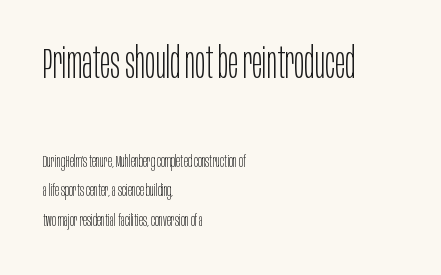
Q: Is the text bold? A: No.
Q: Is the text italic (slanted)? A: No, it is upright.
Q: Is the typeface a serif or a sans-serif typeface? A: Sans-serif.
Q: Is the text underlined? A: No.
Q: How is the paragraph aligned? A: Left-aligned.
Q: Is the spacing between letters normal or unusually wide? A: Normal.
Q: Which block of text is set in a larger size, the first (top) or the second (bottom)? A: The first (top) one.
Q: Width (condensed, normal, or wide)? A: Condensed.
Q: Stroke contrast? A: Low.
Q: x-height? A: Large.
Q: Monospaced? A: No.
